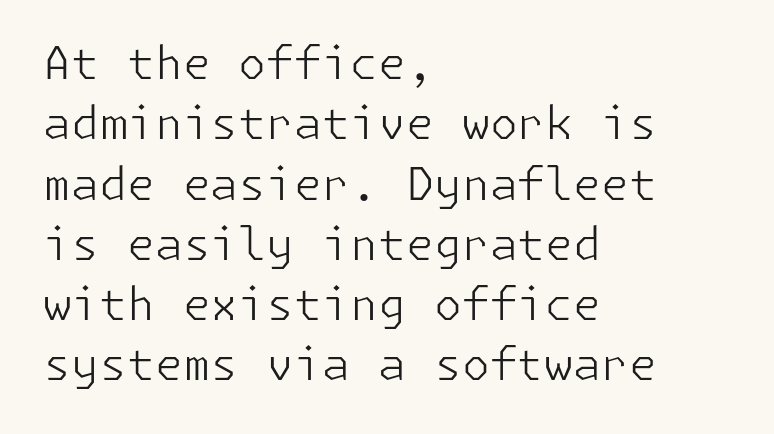
The font's upright variant was chosen for this text. This rendering employs a face without finishing strokes, i.e., a sans-serif. The rendering anchors every line to the left-hand side. Interline gaps are of average width in this sample.
